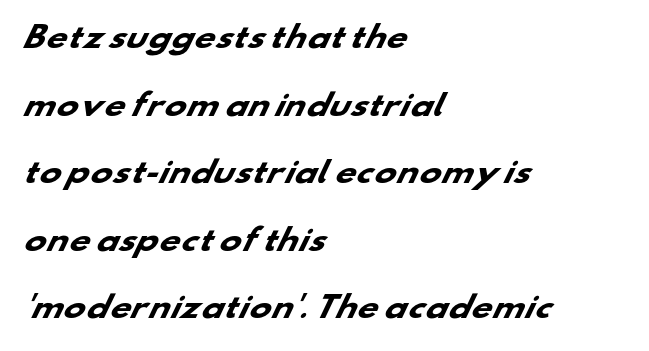
Q: Is the text bold? A: Yes.
Q: Is the typeface a serif or a sans-serif typeface? A: Sans-serif.
Q: Is the text underlined? A: No.
Q: How is the paragraph aligned? A: Left-aligned.
Q: Is the spacing between letters normal or unusually wide? A: Normal.
Q: Is the spacing between lines tight, normal or loose? A: Loose.
Q: Width (condensed, normal, or wide)? A: Wide.
Q: Stroke contrast? A: Low.
Q: x-height? A: Small.
Q: Monospaced? A: No.
